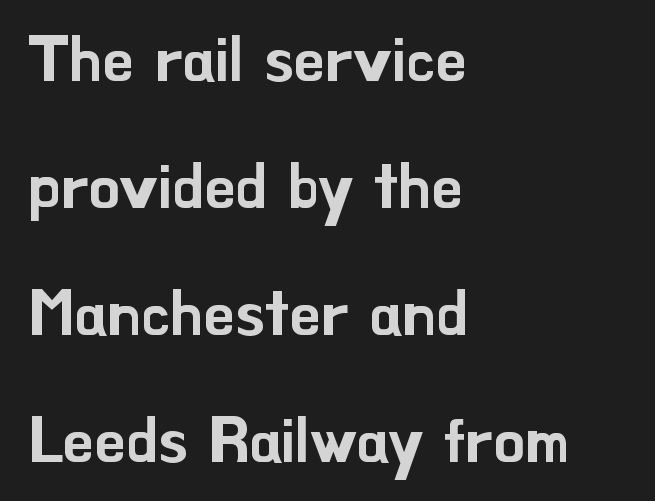
Each new line begins a long way beneath the previous one. A student would call this left alignment; a typographer would say flush left, rag right. Type without underlining. Compared with typical body copy, the letter spacing here is the same.
